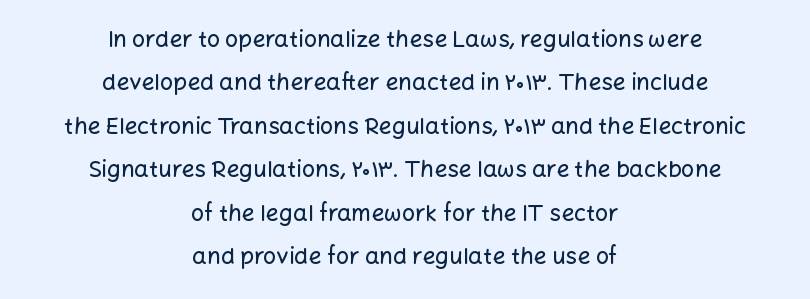
The specimen reads as upright at a glance. Nobody drew a line under any word here. Glyph-to-glyph distance matches everyday printed text. These lines are centered, leaving both edges ragged.
